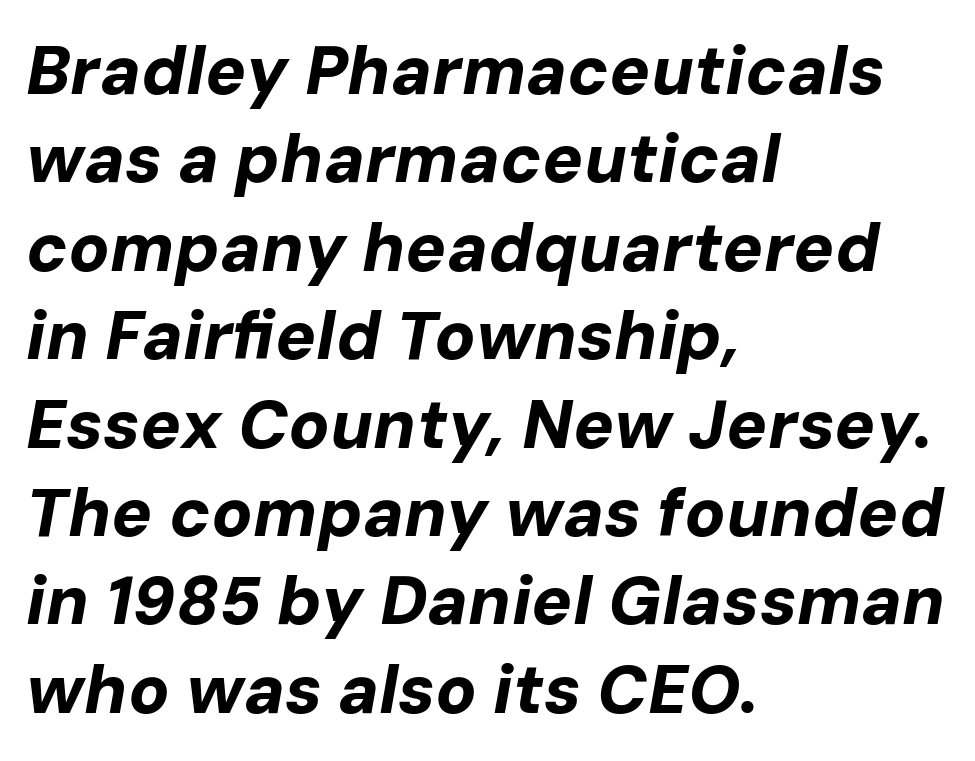
Q: Is the text bold? A: Yes.
Q: Is the text italic (slanted)? A: Yes, it leans right by about 10 degrees.
Q: Is the text underlined? A: No.
Q: How is the paragraph aligned? A: Left-aligned.
Q: Is the spacing between letters normal or unusually wide? A: Normal.
Q: Is the spacing between lines tight, normal or loose? A: Normal.
Q: Width (condensed, normal, or wide)? A: Normal.
Q: Stroke contrast? A: Low.
Q: x-height? A: Medium.
Q: Monospaced? A: No.
